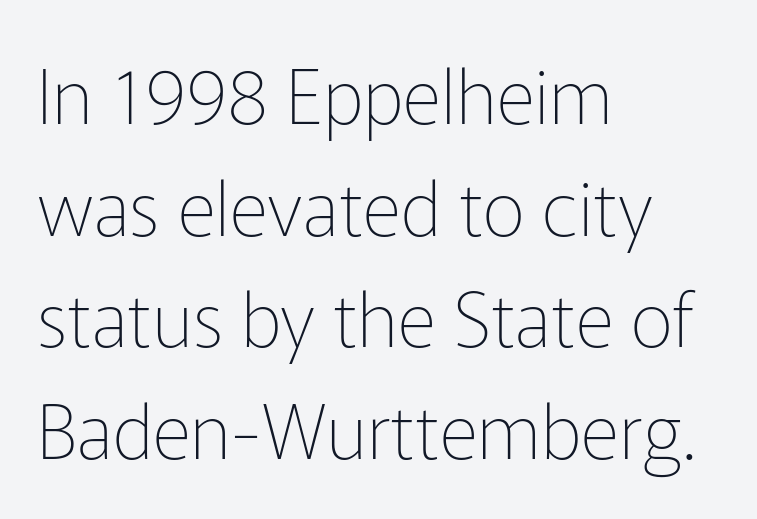
This reads as an unemphasized weight, regular at the heaviest. The space directly below the letters is spotless. A typesetter would call this proportional, since set widths differ per character. Each word holds together tightly as a unit, with standard inter-letter gaps.
